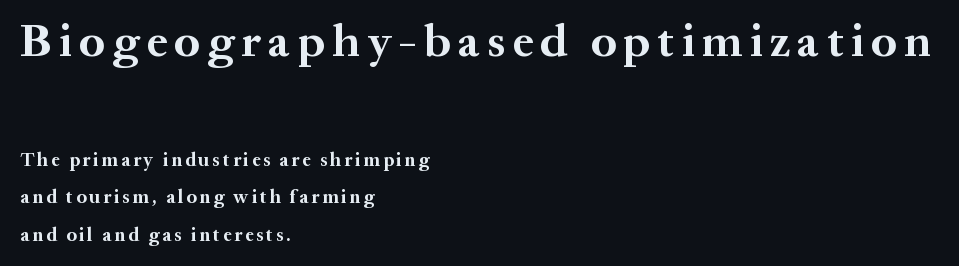
{"serif": "yes", "italic": "no", "bold": "yes", "weight": "bold", "width": "normal", "stroke_contrast": "medium", "x_height": "medium", "monospaced": "no", "underline": "no", "align": "left", "line_spacing": "loose", "line_spacing_ratio": 1.98, "larger_block": "first", "size_ratio": 2.47, "glyph_px": 47}
